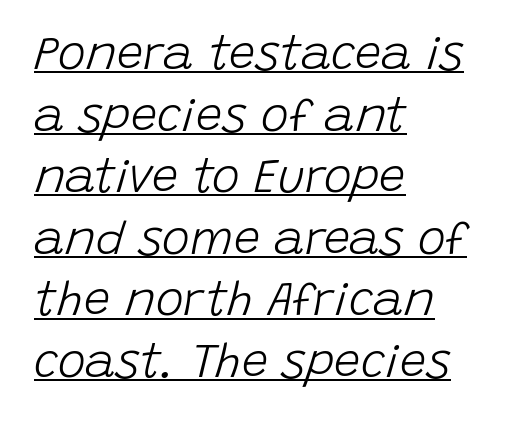
{"italic": "yes", "lean": "right", "slant_degrees": 15, "bold": "no", "weight": "light", "width": "normal", "stroke_contrast": "low", "x_height": "large", "monospaced": "no", "underline": "yes", "align": "left", "line_spacing": "normal", "line_spacing_ratio": 1.31, "letter_spacing": "normal", "letter_spacing_em": 0.0, "glyph_px": 47}
